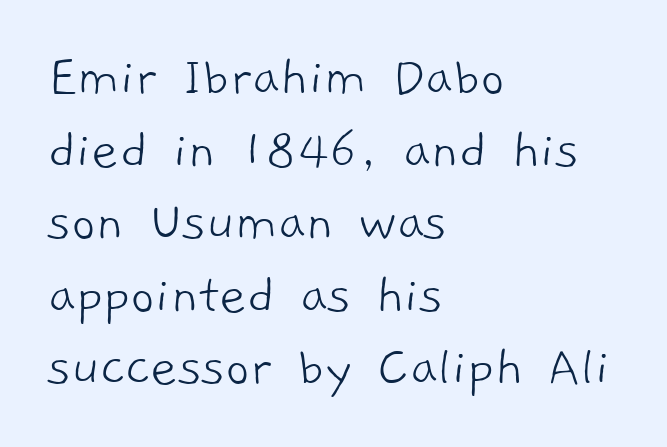
{"serif": "no", "bold": "no", "weight": "light", "width": "normal", "stroke_contrast": "low", "x_height": "medium", "monospaced": "no", "underline": "no", "align": "left", "line_spacing_ratio": 1.23, "letter_spacing": "normal", "letter_spacing_em": 0.0, "glyph_px": 59}
